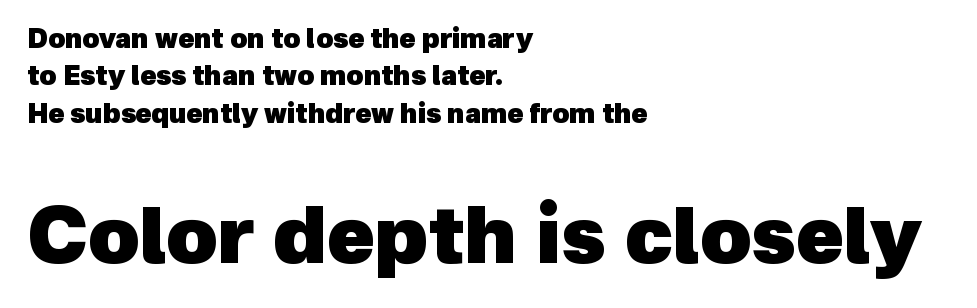
Q: Is the text bold? A: Yes.
Q: Is the typeface a serif or a sans-serif typeface? A: Sans-serif.
Q: Is the text underlined? A: No.
Q: How is the paragraph aligned? A: Left-aligned.
Q: Is the spacing between letters normal or unusually wide? A: Normal.
Q: Is the spacing between lines tight, normal or loose? A: Normal.
Q: Which block of text is set in a larger size, the first (top) or the second (bottom)? A: The second (bottom) one.
Q: Width (condensed, normal, or wide)? A: Normal.
Q: x-height? A: Medium.
Q: Monospaced? A: No.
